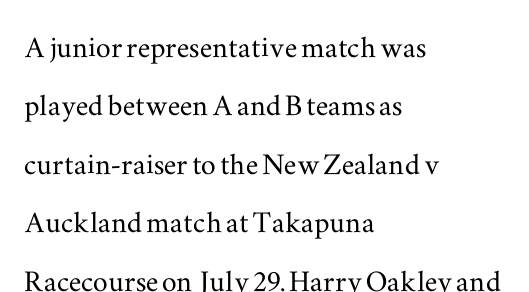
{"serif": "yes", "italic": "no", "width": "wide", "stroke_contrast": "medium", "x_height": "small", "monospaced": "no", "underline": "no", "align": "left", "line_spacing": "normal", "line_spacing_ratio": 1.58, "letter_spacing": "normal", "letter_spacing_em": 0.0, "glyph_px": 37}
